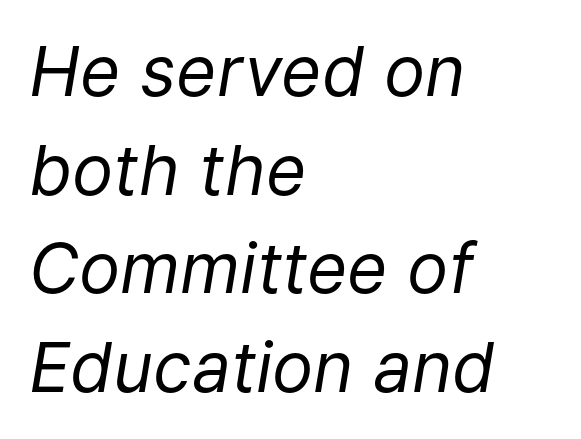
Q: Is the text bold? A: No.
Q: Is the text italic (slanted)? A: Yes, it leans right by about 9 degrees.
Q: Is the text underlined? A: No.
Q: How is the paragraph aligned? A: Left-aligned.
Q: Is the spacing between letters normal or unusually wide? A: Normal.
Q: Is the spacing between lines tight, normal or loose? A: Normal.
Q: Width (condensed, normal, or wide)? A: Normal.
Q: Stroke contrast? A: Low.
Q: x-height? A: Medium.
Q: Monospaced? A: No.
